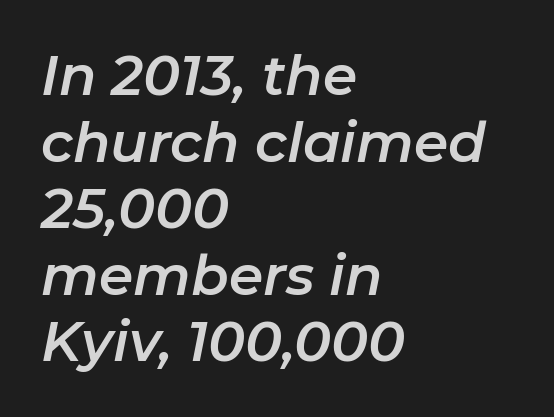
{"italic": "yes", "lean": "right", "slant_degrees": 11, "width": "normal", "stroke_contrast": "low", "x_height": "medium", "monospaced": "no", "underline": "no", "align": "left", "line_spacing_ratio": 1.21, "letter_spacing": "normal", "letter_spacing_em": 0.0, "glyph_px": 55}
